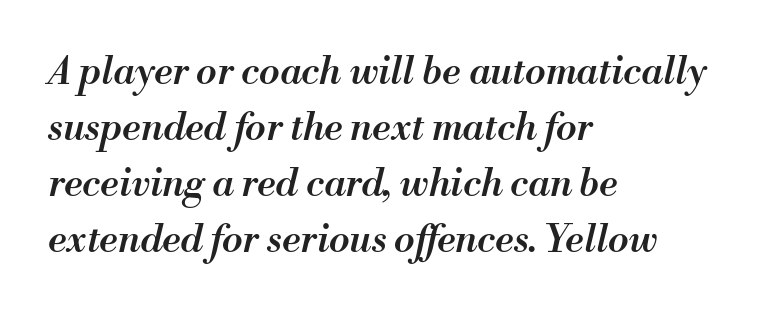
The image shows 38 px semibold type, italic (leaning right); set left-aligned, normal line spacing (1.47x), normal letter spacing, not underlined; medium stroke contrast and a small x-height.
